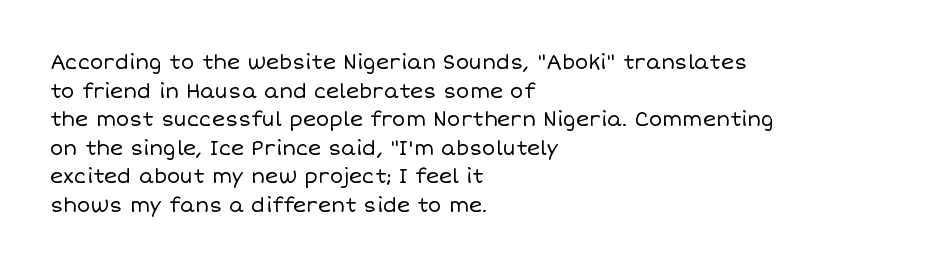
Q: Is the text bold? A: No.
Q: Is the text italic (slanted)? A: No, it is upright.
Q: Is the text underlined? A: No.
Q: How is the paragraph aligned? A: Left-aligned.
Q: Is the spacing between letters normal or unusually wide? A: Normal.
Q: Is the spacing between lines tight, normal or loose? A: Normal.
